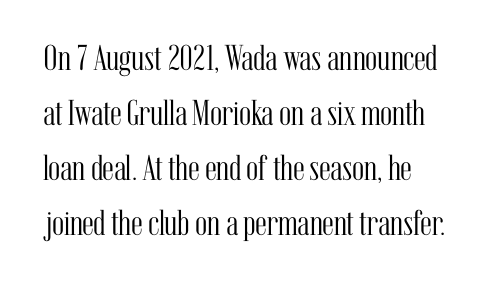
Q: Is the text bold? A: No.
Q: Is the text italic (slanted)? A: No, it is upright.
Q: Is the typeface a serif or a sans-serif typeface? A: Serif.
Q: Is the text underlined? A: No.
Q: Is the spacing between letters normal or unusually wide? A: Normal.
Q: Is the spacing between lines tight, normal or loose? A: Normal.
Q: Width (condensed, normal, or wide)? A: Condensed.
Q: Stroke contrast? A: Medium.
Q: x-height? A: Medium.
Q: Monospaced? A: No.
